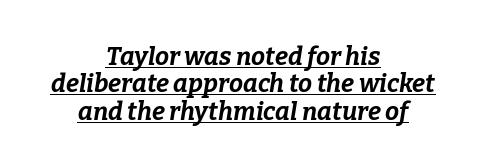
The rendering keeps characters at their native spacing. Notice how the passage keeps no hard edge, just a central spine. Vertically, the passage feels compressed, each row crowding the next. Set as a true bold cut, around the 700 mark. Each line of the rendering has a horizontal stroke beneath the glyphs.
